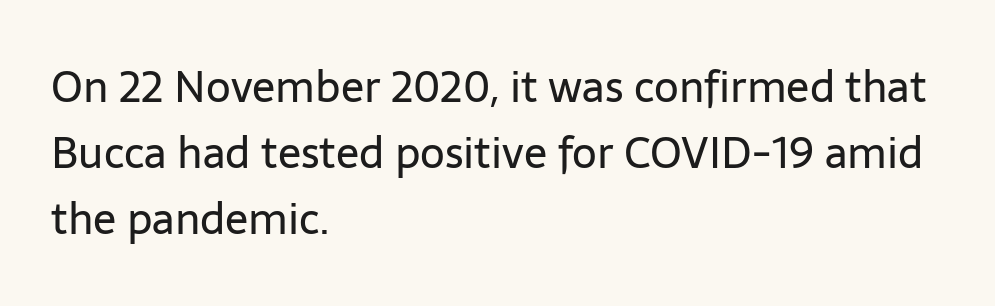
{"serif": "no", "italic": "no", "bold": "no", "weight": "regular", "width": "normal", "stroke_contrast": "low", "x_height": "medium", "monospaced": "no", "underline": "no", "align": "left", "line_spacing": "normal", "line_spacing_ratio": 1.54, "letter_spacing": "normal", "letter_spacing_em": 0.0, "glyph_px": 43}
